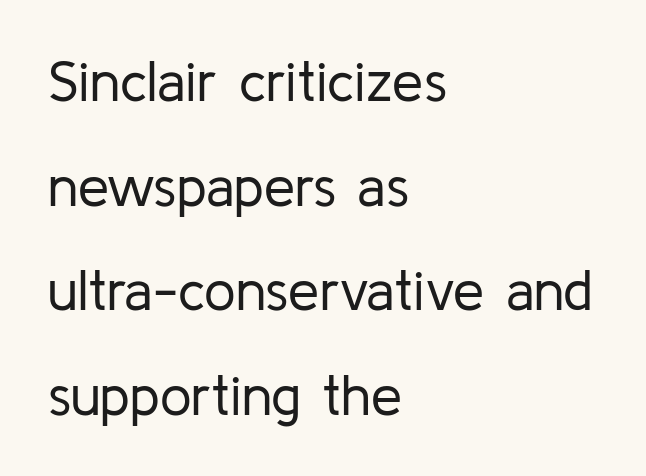
Style check: upright. Classification — sans serif. You could not count columns in this text — the font is proportionally spaced. The lines are quadded left. The typesetting does not lean heavy: it is not bold.
